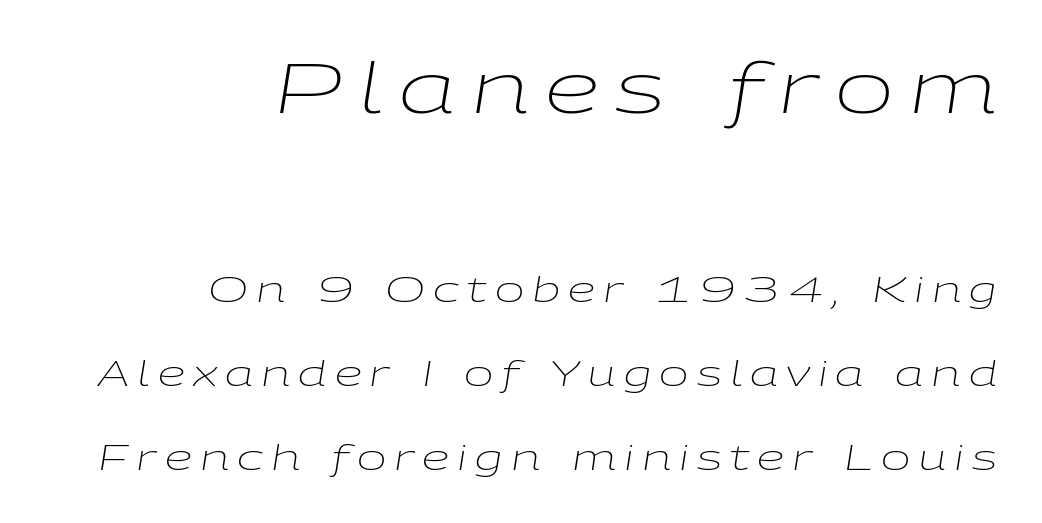
Summary of weight: not heavy and not bold. The font's italic variant was chosen for this text. These lines are rendered in a variable-pitch font. Line spacing here is loose. Between one letter and the next there's a generous, obvious gap. Leftover space on each line is placed entirely before the opening word.
